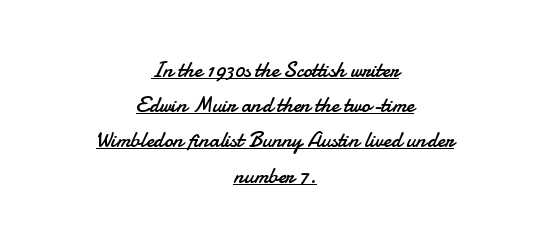
Each line of the rendering has a horizontal stroke beneath the glyphs. Whoever set this chose a conventional vertical rhythm. These lines stack symmetrically, like a column narrowing and widening about its center. The type is set solid horizontally, with unmodified tracking.
